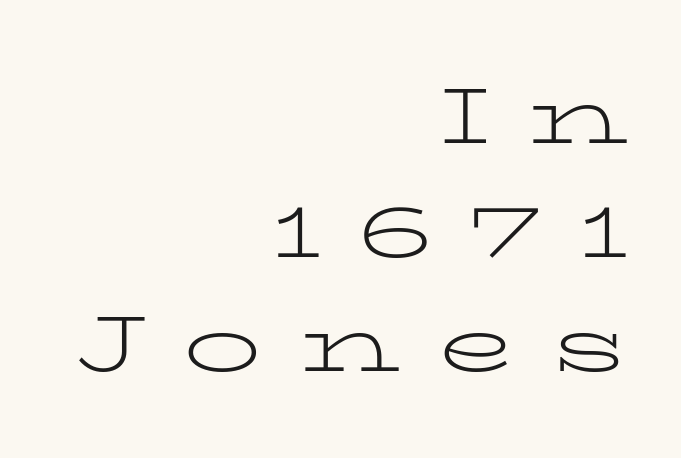
Nope, not italic — everything's standing straight. The lines sit at an ordinary, default distance from one another. A quiet, ordinary-to-light weight characterises the typeface. A flush-right, rag-left setting is used for this passage.
